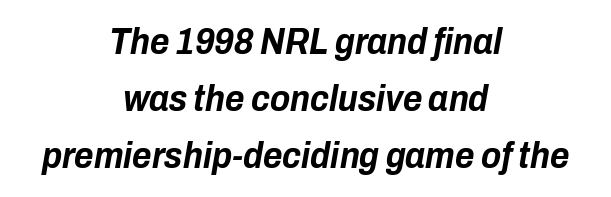
Q: Is the text bold? A: Yes.
Q: Is the text italic (slanted)? A: Yes, it leans right by about 10 degrees.
Q: Is the text underlined? A: No.
Q: How is the paragraph aligned? A: Centered.
Q: Is the spacing between letters normal or unusually wide? A: Normal.
Q: Is the spacing between lines tight, normal or loose? A: Normal.
Q: Width (condensed, normal, or wide)? A: Condensed.
Q: Stroke contrast? A: Low.
Q: x-height? A: Medium.
Q: Monospaced? A: No.
